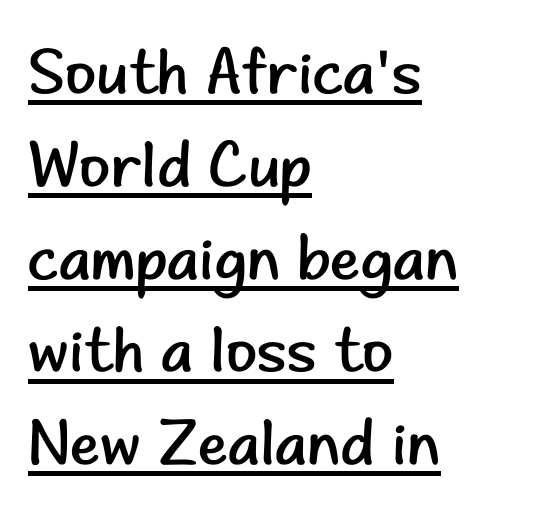
The image shows 64 px regular-weight sans-serif type, upright; set left-aligned, normal line spacing (1.45x), normal letter spacing, underlined; low stroke contrast and a small x-height.
